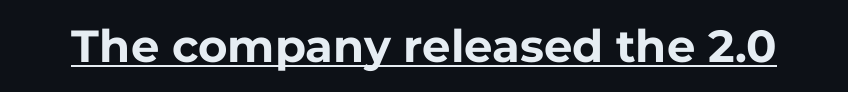
The image shows 45 px bold sans-serif type, upright; set normal letter spacing, underlined; low stroke contrast and a medium x-height.
